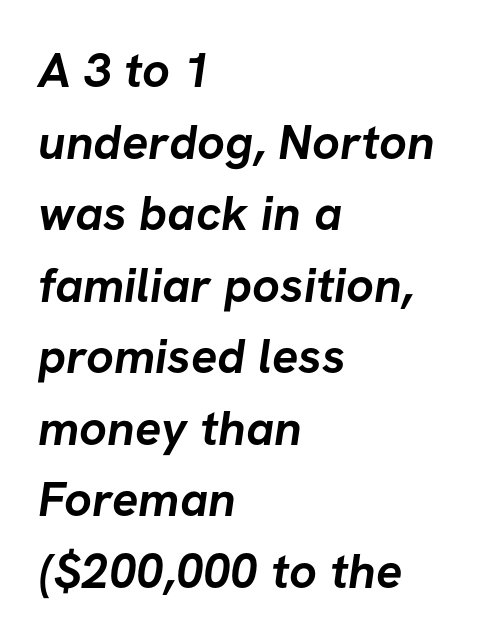
Q: Is the text bold? A: Yes.
Q: Is the typeface a serif or a sans-serif typeface? A: Sans-serif.
Q: Is the text underlined? A: No.
Q: How is the paragraph aligned? A: Left-aligned.
Q: Is the spacing between letters normal or unusually wide? A: Normal.
Q: Is the spacing between lines tight, normal or loose? A: Normal.
Q: Width (condensed, normal, or wide)? A: Normal.
Q: Stroke contrast? A: Low.
Q: x-height? A: Medium.
Q: Monospaced? A: No.
